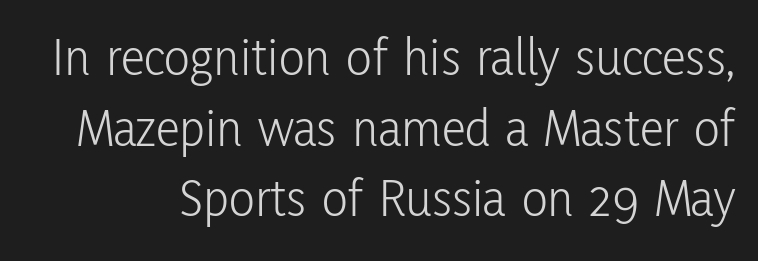
A normal amount of white space separates one row of letters from the next. The letterforms sit shoulder to shoulder at normal distance. Is this a sans? Yes — the strokes have no serifs. The letters advance in unequal steps, a hallmark of proportional type.
